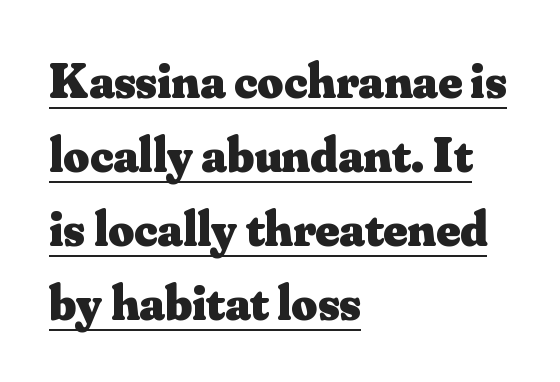
{"serif": "yes", "italic": "no", "bold": "yes", "weight": "heavy", "width": "normal", "stroke_contrast": "medium", "x_height": "small", "monospaced": "no", "underline": "yes", "align": "left", "line_spacing": "normal", "line_spacing_ratio": 1.48, "letter_spacing": "normal", "letter_spacing_em": 0.0, "glyph_px": 50}
